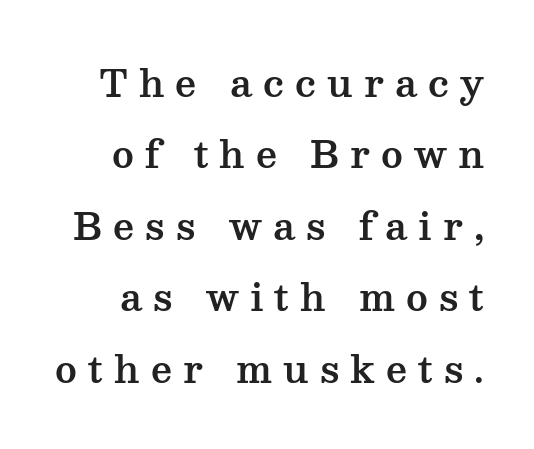
{"serif": "yes", "italic": "no", "width": "wide", "stroke_contrast": "medium", "x_height": "medium", "monospaced": "no", "underline": "no", "line_spacing": "loose", "line_spacing_ratio": 1.93, "letter_spacing": "wide", "letter_spacing_em": 0.3, "glyph_px": 37}
